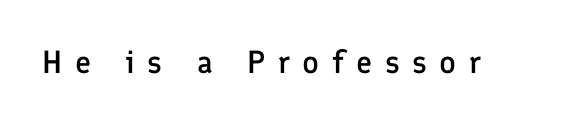
The image shows 32 px semibold sans-serif type, upright; set unusually wide letter spacing (+0.39 em), not underlined; low stroke contrast and a medium x-height.
